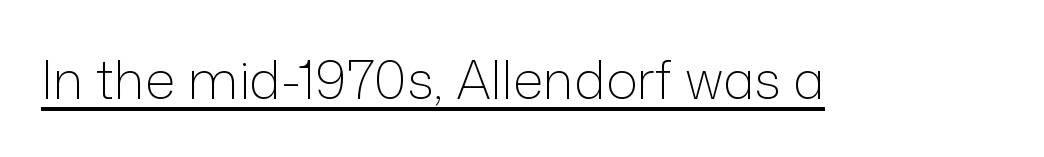
{"serif": "no", "italic": "no", "bold": "no", "weight": "light", "width": "normal", "stroke_contrast": "low", "x_height": "medium", "monospaced": "no", "underline": "yes", "letter_spacing": "normal", "letter_spacing_em": 0.0, "glyph_px": 53}
